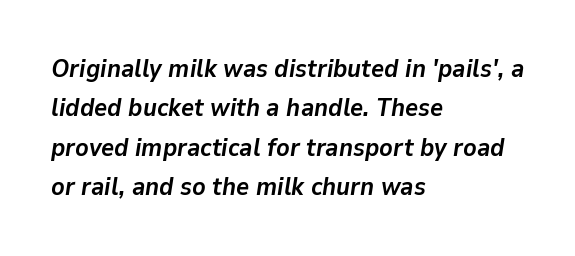
The image shows 25 px bold type, italic (leaning right); set left-aligned, normal line spacing (1.58x), normal letter spacing, not underlined.
